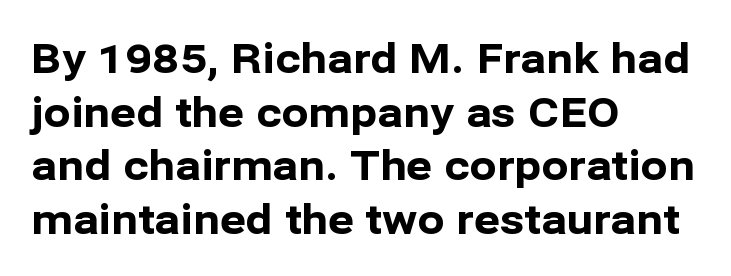
The gaps between neighbouring characters are ordinary and unremarkable. A dark, heavy texture on the line: the type is bold. Is this a fixed-width face? No — the glyphs have proportional, varying widths. A typesetter would mark this as roman, not italic.
